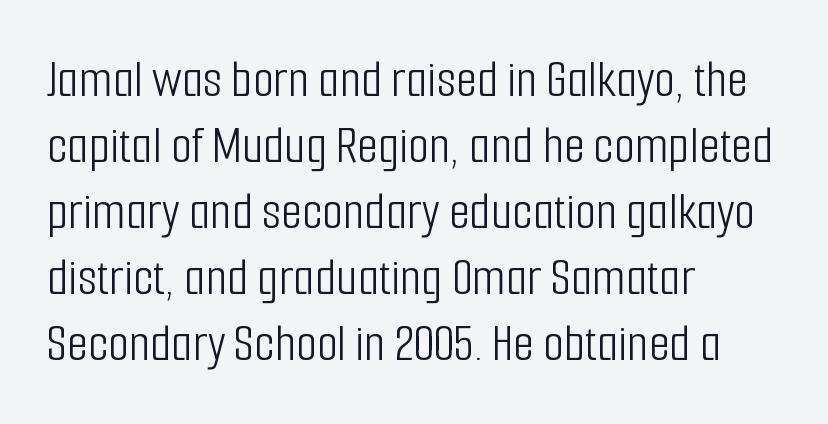
Do the letters lean? They stand straight. Think of a printed novel: that variable character pitch is what you see here. These lines keep a tight, regular rhythm from letter to letter. Honestly, there is no underline to notice here at all. The paragraph shown leans on its left margin.
